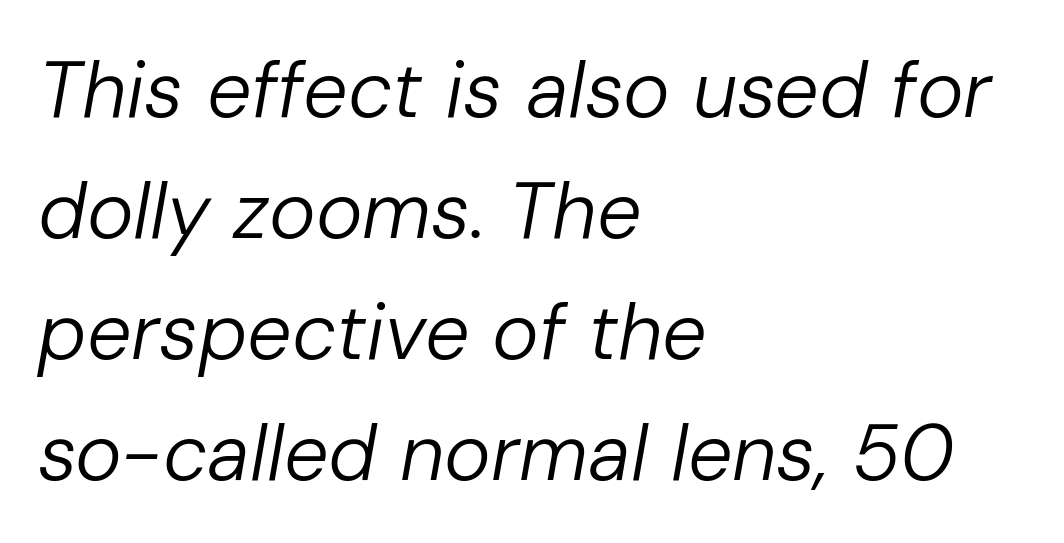
{"italic": "yes", "lean": "right", "slant_degrees": 10, "bold": "no", "weight": "regular", "width": "normal", "stroke_contrast": "low", "x_height": "medium", "monospaced": "no", "underline": "no", "align": "left", "line_spacing": "normal", "line_spacing_ratio": 1.53, "letter_spacing": "normal", "letter_spacing_em": 0.0, "glyph_px": 79}
